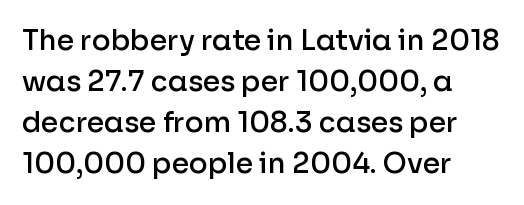
{"serif": "no", "italic": "no", "bold": "semi", "weight": "semibold", "width": "normal", "stroke_contrast": "low", "x_height": "medium", "monospaced": "no", "underline": "no", "align": "left", "line_spacing": "normal", "line_spacing_ratio": 1.47, "letter_spacing": "normal", "letter_spacing_em": 0.0, "glyph_px": 28}
